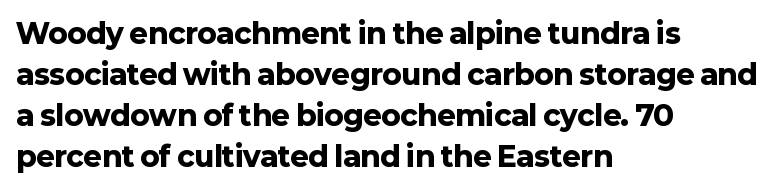
The image shows 28 px heavy sans-serif type, upright; set left-aligned, normal line spacing (1.47x), normal letter spacing, not underlined; low stroke contrast and a medium x-height.
